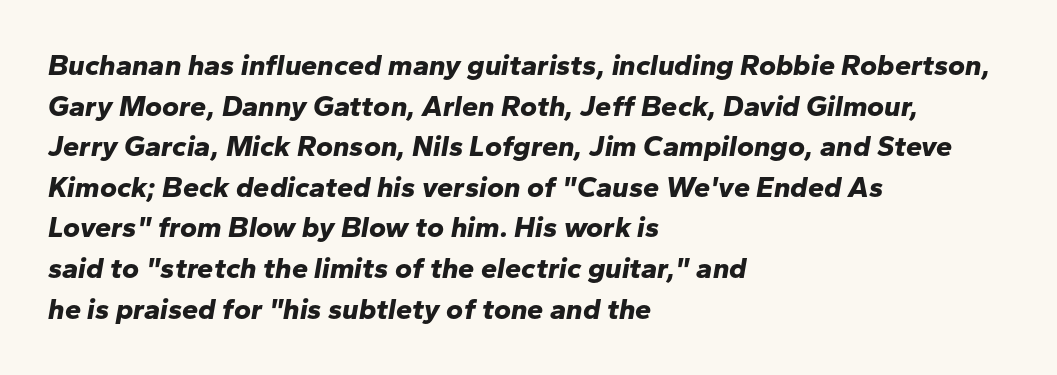
Looking at the ascenders, they clearly lean. Students, this is bold: see how much ink each stroke carries. Vertically, the passage feels balanced, rows spaced as you'd expect. Students, note that the glyphs here touch the page at normal intervals. Descender tails drop into unmarked territory.
